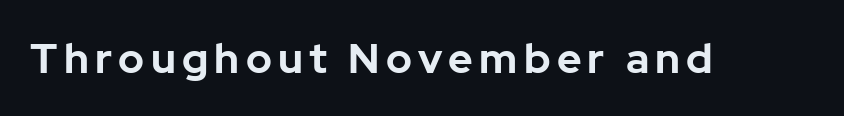
Q: Is the text bold? A: Yes.
Q: Is the text italic (slanted)? A: No, it is upright.
Q: Is the typeface a serif or a sans-serif typeface? A: Sans-serif.
Q: Is the text underlined? A: No.
Q: Width (condensed, normal, or wide)? A: Normal.
Q: Stroke contrast? A: Low.
Q: x-height? A: Medium.
Q: Monospaced? A: No.
